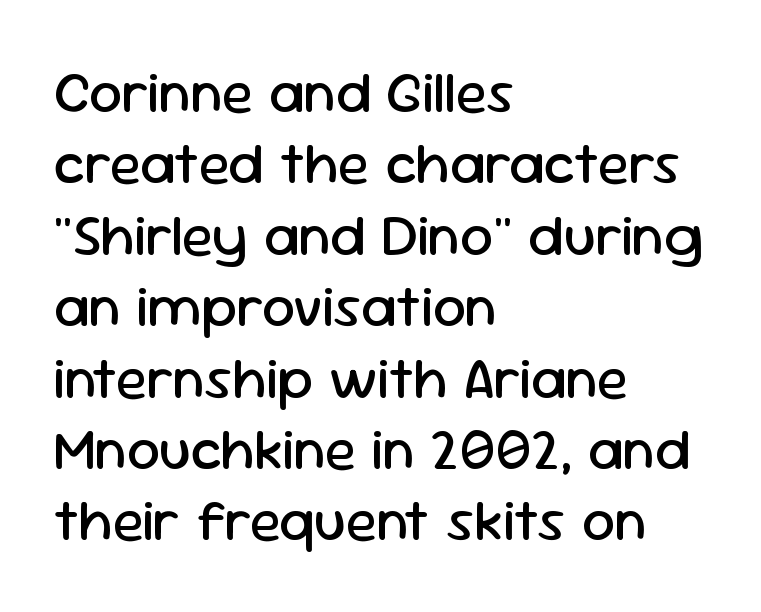
The image shows 59 px regular-weight sans-serif type, upright; set left-aligned, line spacing 1.21x, normal letter spacing, not underlined; low stroke contrast and a medium x-height.
